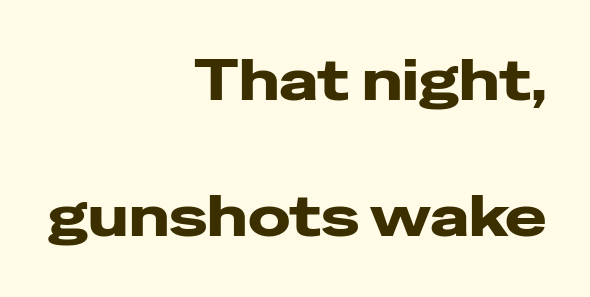
{"serif": "no", "italic": "no", "bold": "yes", "weight": "heavy", "width": "wide", "stroke_contrast": "low", "x_height": "medium", "monospaced": "no", "underline": "no", "align": "right", "line_spacing": "loose", "line_spacing_ratio": 2.43, "letter_spacing": "normal", "letter_spacing_em": 0.0, "glyph_px": 56}
